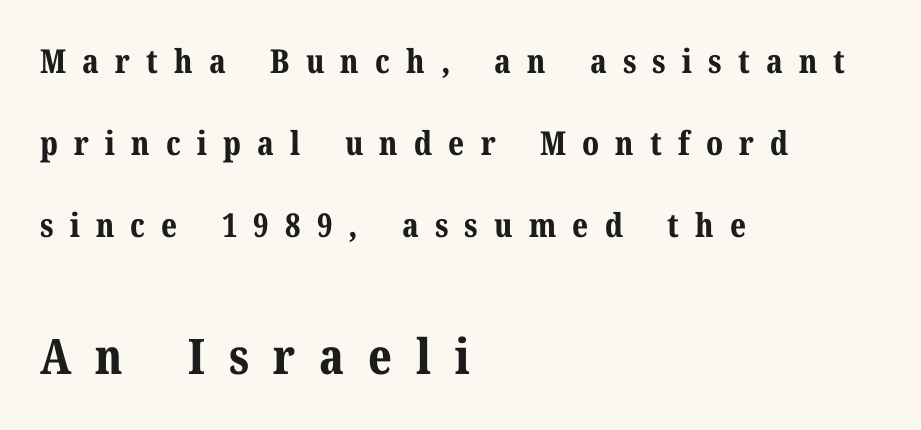
The image shows 49 px bold serif type, upright; set left-aligned, loose line spacing (2.48x), unusually wide letter spacing (+0.49 em), not underlined; the second (bottom) block is 1.48x larger; medium stroke contrast and a medium x-height.
